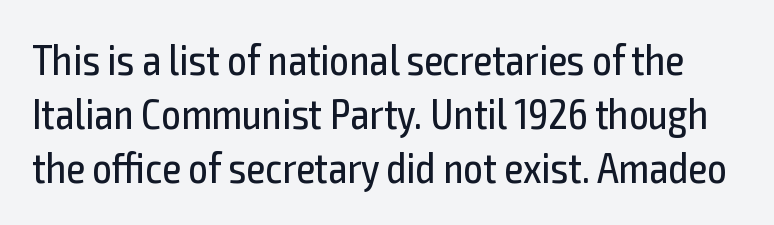
{"serif": "no", "italic": "no", "bold": "no", "weight": "regular", "width": "condensed", "x_height": "medium", "monospaced": "no", "underline": "no", "line_spacing": "normal", "line_spacing_ratio": 1.26, "letter_spacing": "normal", "letter_spacing_em": 0.0, "glyph_px": 43}
